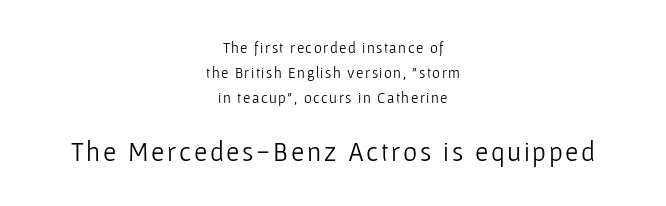
{"italic": "no", "bold": "no", "underline": "no", "align": "center", "line_spacing": "normal", "line_spacing_ratio": 1.67, "larger_block": "second", "size_ratio": 1.8, "glyph_px": 27}
